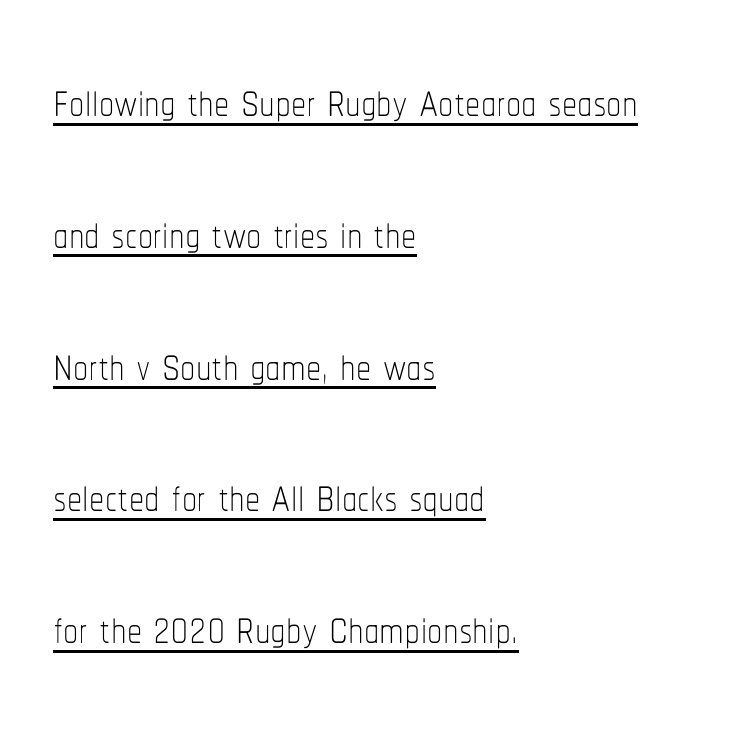
{"italic": "no", "bold": "no", "weight": "thin", "width": "condensed", "stroke_contrast": "low", "x_height": "medium", "monospaced": "no", "underline": "yes", "align": "left", "line_spacing": "loose", "line_spacing_ratio": 2.16, "letter_spacing": "normal", "letter_spacing_em": 0.0, "glyph_px": 61}
